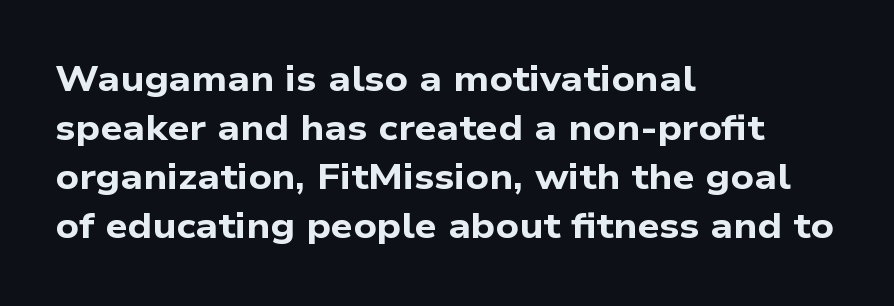
Q: Is the text bold? A: Yes.
Q: Is the typeface a serif or a sans-serif typeface? A: Sans-serif.
Q: Is the text underlined? A: No.
Q: How is the paragraph aligned? A: Left-aligned.
Q: Is the spacing between letters normal or unusually wide? A: Normal.
Q: Is the spacing between lines tight, normal or loose? A: Normal.
Q: Width (condensed, normal, or wide)? A: Wide.
Q: Stroke contrast? A: Low.
Q: x-height? A: Medium.
Q: Monospaced? A: No.
